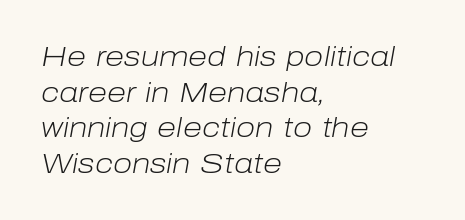
Would a proofreader flag this as italicized? Yes. Reading down the block, your eye returns to a fixed left position each line. Compared with typical paragraphs, the rows here are spaced about the same. Is the letter spacing exaggerated? No — it looks like the ordinary default.
